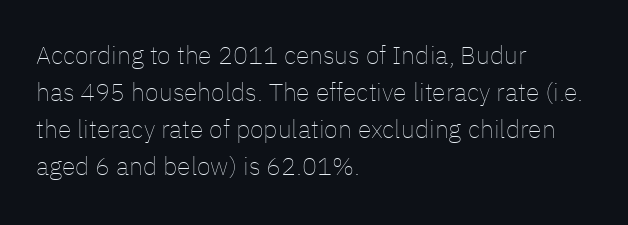
Q: Is the text bold? A: No.
Q: Is the text italic (slanted)? A: No, it is upright.
Q: Is the text underlined? A: No.
Q: How is the paragraph aligned? A: Left-aligned.
Q: Is the spacing between letters normal or unusually wide? A: Normal.
Q: Is the spacing between lines tight, normal or loose? A: Normal.
